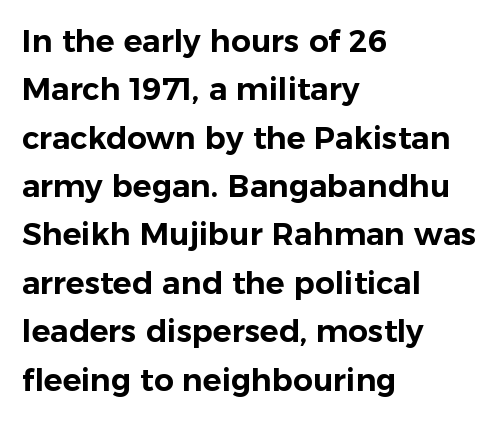
{"serif": "no", "italic": "no", "width": "normal", "stroke_contrast": "low", "x_height": "medium", "monospaced": "no", "underline": "no", "align": "left", "line_spacing": "normal", "line_spacing_ratio": 1.56, "letter_spacing": "normal", "letter_spacing_em": 0.0, "glyph_px": 31}
